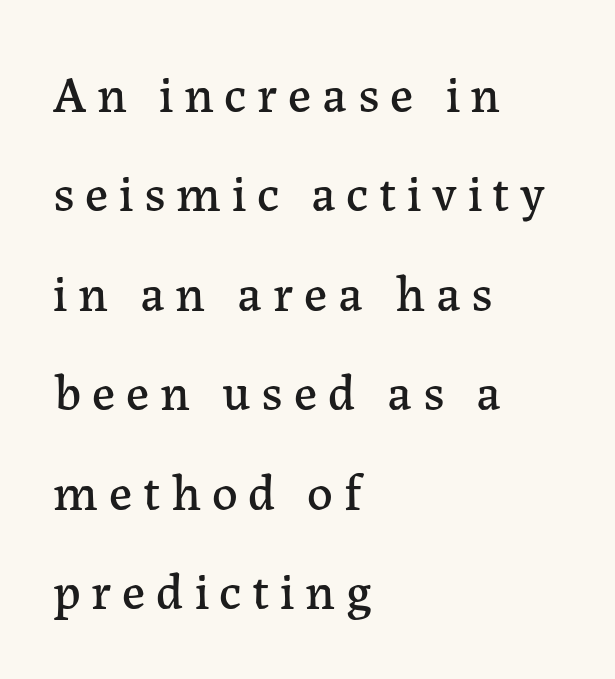
Spacing verdict: proportional, widths tailored to each character. Italic? Not at all — the glyphs are vertical. This sample is left-justified, so line endings fall wherever the words run out. These lines have a slow, spaced-out rhythm from letter to letter. The space directly below the letters is spotless. Does the type have serifs? Yes, each stem ends in a small foot.
